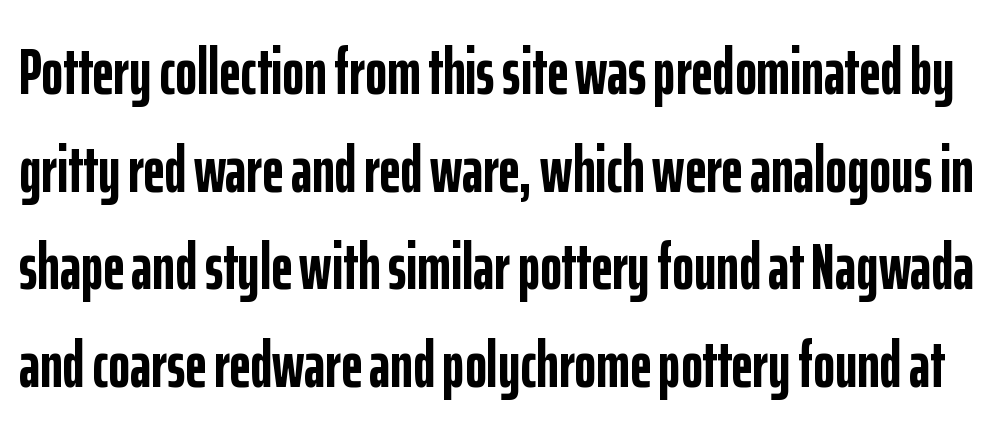
You can tell it's not italic because the verticals are truly vertical. The strip under each line holds only bare page. The passage shown has conventional tracking throughout. Strong, thick strokes mark this as bold type. Each letter keeps its own natural width here, so spacing adapts to shape.
